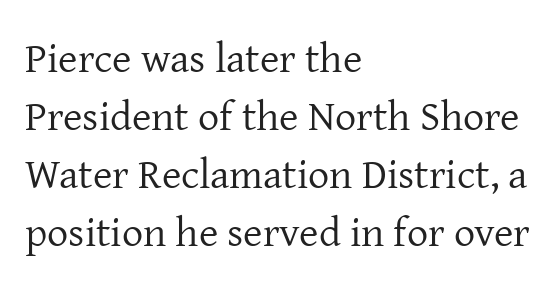
Q: Is the text bold? A: No.
Q: Is the text italic (slanted)? A: No, it is upright.
Q: Is the typeface a serif or a sans-serif typeface? A: Serif.
Q: Is the text underlined? A: No.
Q: How is the paragraph aligned? A: Left-aligned.
Q: Is the spacing between letters normal or unusually wide? A: Normal.
Q: Is the spacing between lines tight, normal or loose? A: Normal.
Q: Width (condensed, normal, or wide)? A: Normal.
Q: Stroke contrast? A: Low.
Q: x-height? A: Medium.
Q: Monospaced? A: No.
